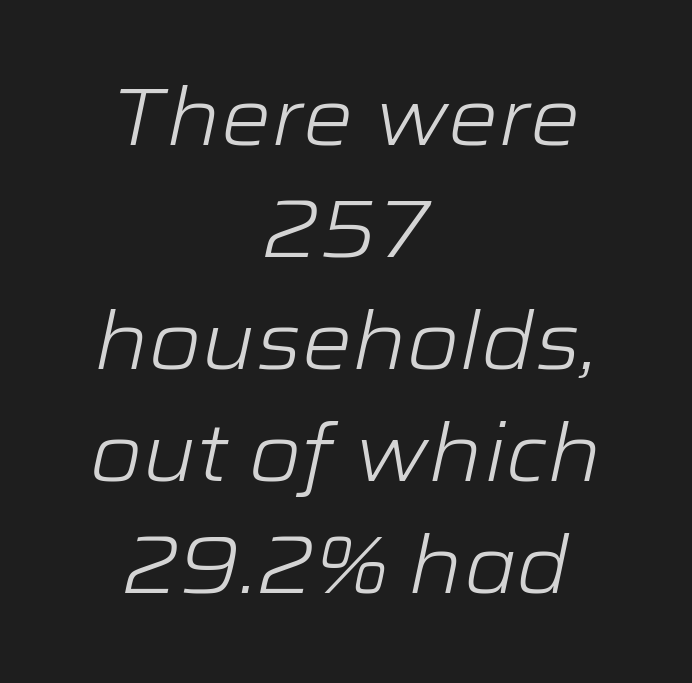
Q: Is the text bold? A: No.
Q: Is the text italic (slanted)? A: Yes, it leans right by about 12 degrees.
Q: Is the text underlined? A: No.
Q: How is the paragraph aligned? A: Centered.
Q: Is the spacing between letters normal or unusually wide? A: Normal.
Q: Is the spacing between lines tight, normal or loose? A: Normal.
Q: Width (condensed, normal, or wide)? A: Wide.
Q: Stroke contrast? A: Low.
Q: x-height? A: Medium.
Q: Monospaced? A: No.
